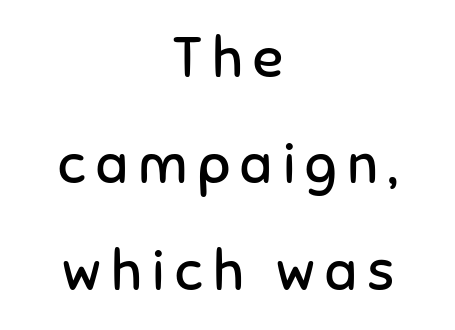
Q: Is the text bold? A: No.
Q: Is the text italic (slanted)? A: No, it is upright.
Q: Is the typeface a serif or a sans-serif typeface? A: Sans-serif.
Q: Is the text underlined? A: No.
Q: How is the paragraph aligned? A: Centered.
Q: Is the spacing between lines tight, normal or loose? A: Loose.
Q: Width (condensed, normal, or wide)? A: Normal.
Q: Stroke contrast? A: Low.
Q: x-height? A: Medium.
Q: Monospaced? A: No.
